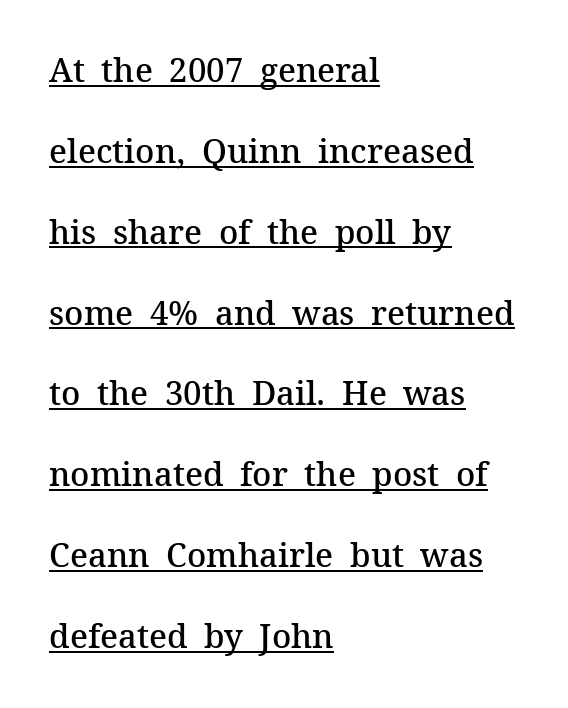
{"serif": "yes", "italic": "no", "bold": "semi", "weight": "semibold", "width": "normal", "stroke_contrast": "medium", "x_height": "medium", "monospaced": "no", "underline": "yes", "align": "left", "line_spacing": "loose", "line_spacing_ratio": 2.45, "letter_spacing": "normal", "letter_spacing_em": 0.0, "glyph_px": 33}
